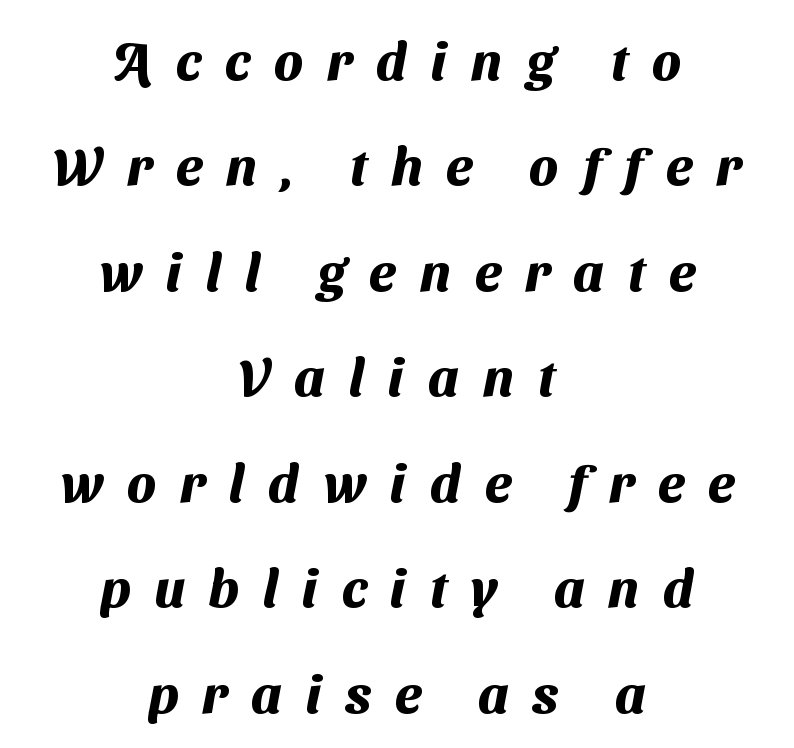
A typesetter would call this proportional, since set widths differ per character. Horizontal alignment here is central, giving a formal, balanced look. Bare-footed words on every line. These lines carry a lot of weight — the face is fully bold.
